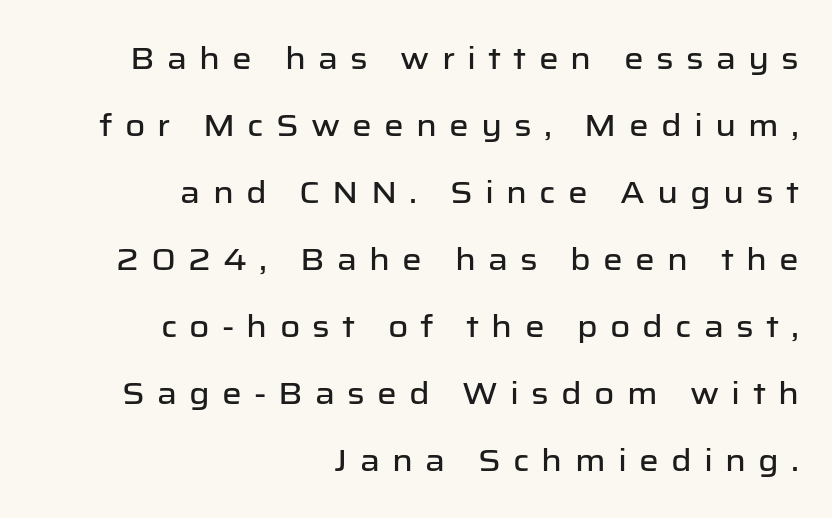
Only glyphs here, with clear space below each row. Every stem runs plumb, perpendicular to the baseline. The passage shown is typed in a proportional face where columns would drift. Layout note: lines flush right.
